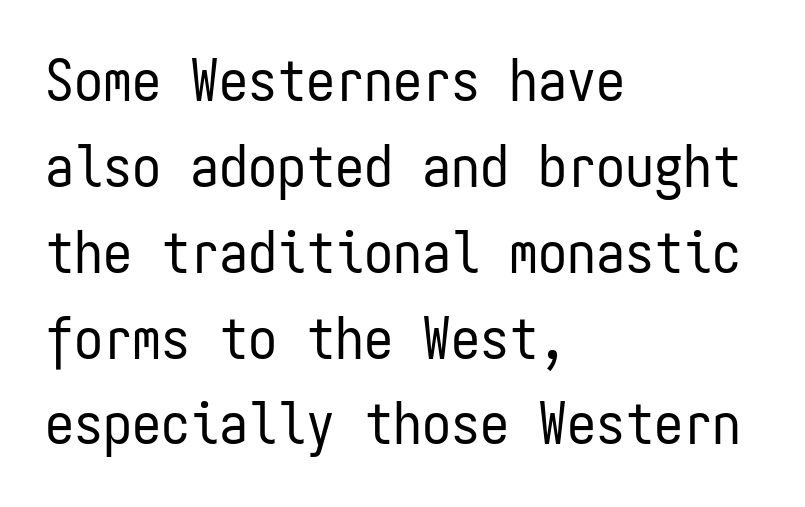
{"serif": "no", "italic": "no", "bold": "no", "weight": "regular", "width": "condensed", "stroke_contrast": "low", "x_height": "medium", "monospaced": "yes", "underline": "no", "align": "left", "line_spacing": "normal", "line_spacing_ratio": 1.48, "letter_spacing": "normal", "letter_spacing_em": 0.0, "glyph_px": 58}
